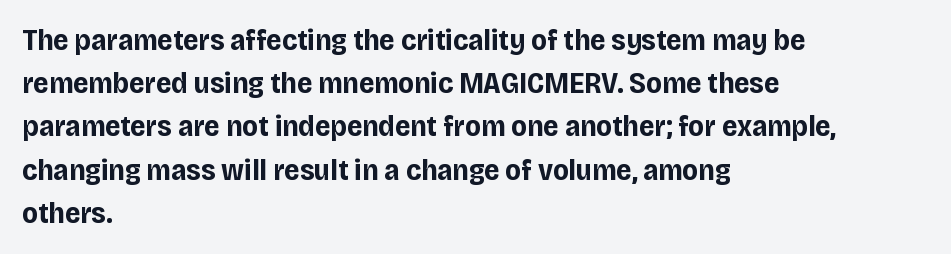
{"serif": "no", "italic": "no", "bold": "yes", "weight": "bold", "width": "normal", "stroke_contrast": "low", "x_height": "large", "monospaced": "no", "underline": "no", "align": "left", "line_spacing": "normal", "line_spacing_ratio": 1.44, "letter_spacing": "normal", "letter_spacing_em": 0.0, "glyph_px": 30}
